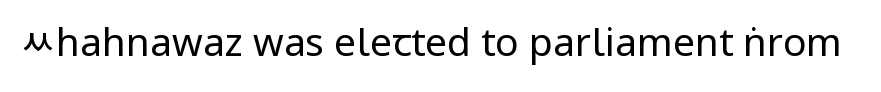
Q: Is the text bold? A: No.
Q: Is the text italic (slanted)? A: No, it is upright.
Q: Is the typeface a serif or a sans-serif typeface? A: Sans-serif.
Q: Is the text underlined? A: No.
Q: Is the spacing between letters normal or unusually wide? A: Normal.
Q: Width (condensed, normal, or wide)? A: Condensed.
Q: Stroke contrast? A: Low.
